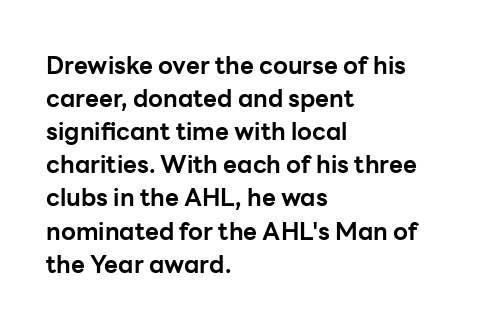
Q: Is the text bold? A: Yes.
Q: Is the text italic (slanted)? A: No, it is upright.
Q: Is the text underlined? A: No.
Q: How is the paragraph aligned? A: Left-aligned.
Q: Is the spacing between letters normal or unusually wide? A: Normal.
Q: Is the spacing between lines tight, normal or loose? A: Normal.
